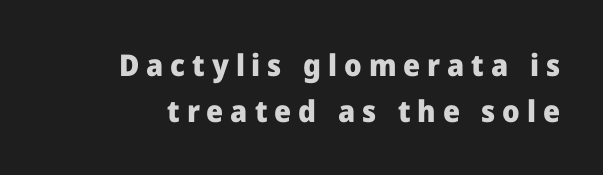
Font category for this specimen: sans-serif. Each word looks stretched out because of the extra space between its letters. Upright lettering throughout. Is this a fixed-width face? No — the glyphs have proportional, varying widths. What weight is shown? A full bold with thick strokes. Clear beneath every line of the passage.
